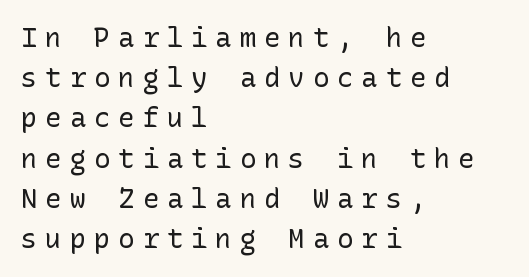
The image shows 27 px text type, upright; set left-aligned, normal line spacing (1.49x), unusually wide letter spacing (+0.3 em), not underlined.
